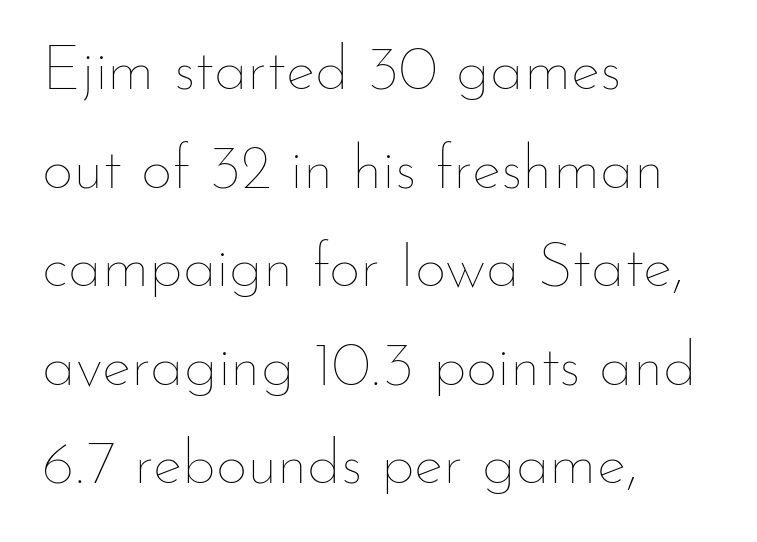
The image shows 62 px thin type, upright; set left-aligned, normal line spacing (1.59x), normal letter spacing, not underlined; low stroke contrast and a small x-height.
